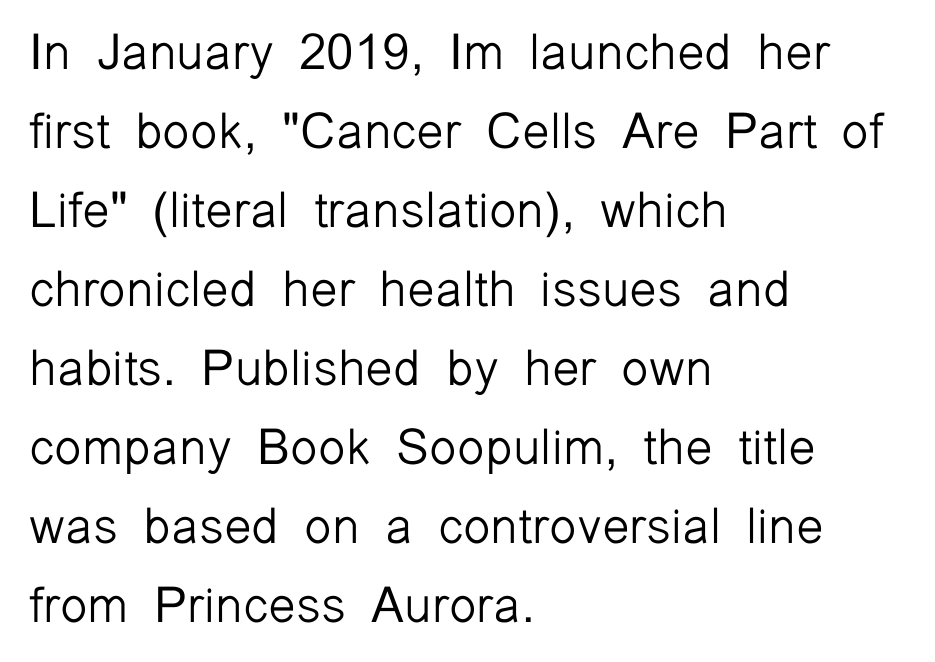
The area under the type is left untouched. This sample is left-justified, so line endings fall wherever the words run out. Caption: standard tracking, unaltered. Does the lettering tilt? It doesn't — this is upright. Each stroke keeps to a modest, everyday thickness or less.
